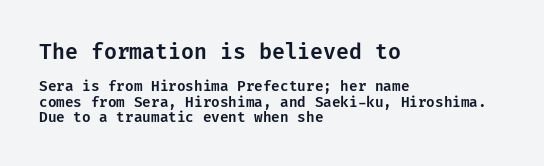
The face used here appears at its bigger size in the upper chunk. The gaps between neighbouring characters are ordinary and unremarkable. In CSS terms this would be text-align: left. The axis of the letterforms is exactly vertical.
